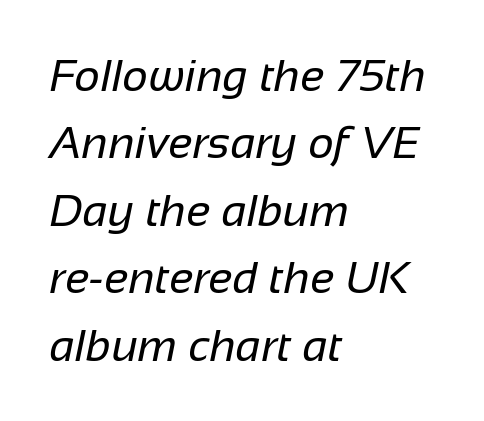
{"serif": "no", "bold": "no", "weight": "regular", "width": "normal", "stroke_contrast": "low", "x_height": "medium", "monospaced": "no", "underline": "no", "align": "left", "line_spacing": "normal", "line_spacing_ratio": 1.5, "letter_spacing": "normal", "letter_spacing_em": 0.0, "glyph_px": 45}
